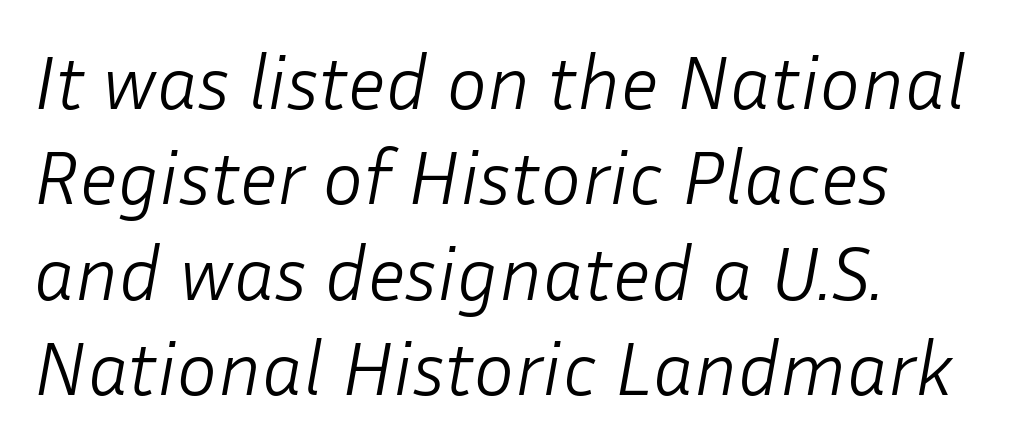
Q: Is the text bold? A: No.
Q: Is the text italic (slanted)? A: Yes, it leans right by about 10 degrees.
Q: Is the text underlined? A: No.
Q: How is the paragraph aligned? A: Left-aligned.
Q: Is the spacing between letters normal or unusually wide? A: Normal.
Q: Width (condensed, normal, or wide)? A: Normal.
Q: Stroke contrast? A: Low.
Q: x-height? A: Medium.
Q: Monospaced? A: No.
